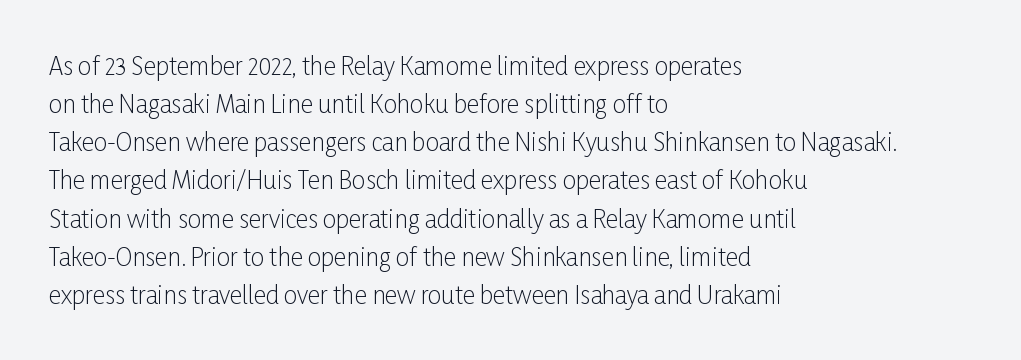
Q: Is the text bold? A: No.
Q: Is the text italic (slanted)? A: No, it is upright.
Q: Is the text underlined? A: No.
Q: How is the paragraph aligned? A: Left-aligned.
Q: Is the spacing between letters normal or unusually wide? A: Normal.
Q: Is the spacing between lines tight, normal or loose? A: Normal.
